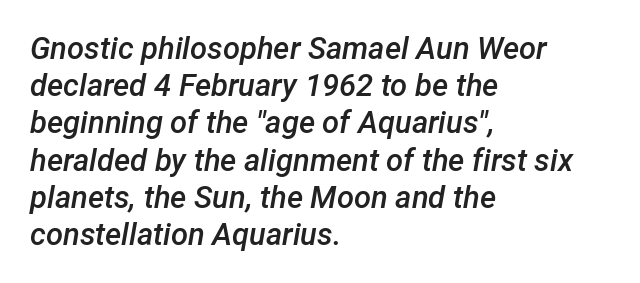
The image shows 31 px semibold type, italic (leaning right); set left-aligned, line spacing 1.2x, normal letter spacing, not underlined; low stroke contrast and a medium x-height.
